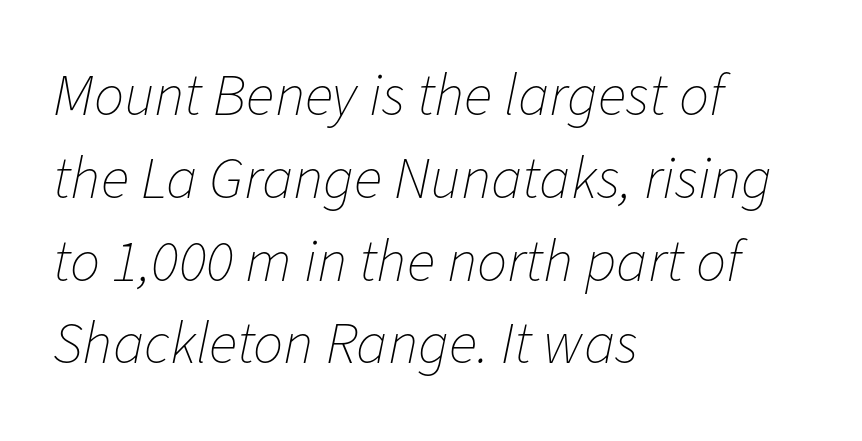
{"italic": "yes", "lean": "right", "slant_degrees": 11, "bold": "no", "weight": "thin", "width": "normal", "stroke_contrast": "low", "x_height": "medium", "monospaced": "no", "underline": "no", "align": "left", "line_spacing": "normal", "line_spacing_ratio": 1.38, "letter_spacing": "normal", "letter_spacing_em": 0.0, "glyph_px": 60}
